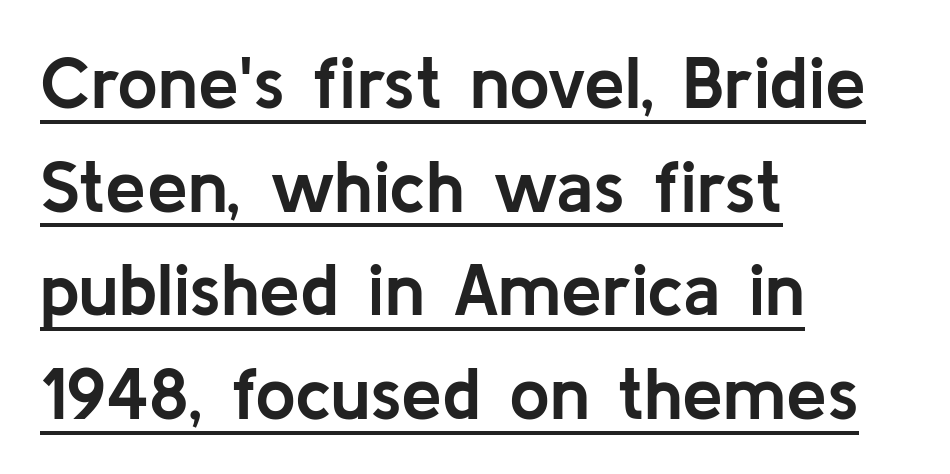
The image shows 73 px semibold sans-serif type, upright; set left-aligned, normal line spacing (1.42x), normal letter spacing, underlined; low stroke contrast and a medium x-height.
